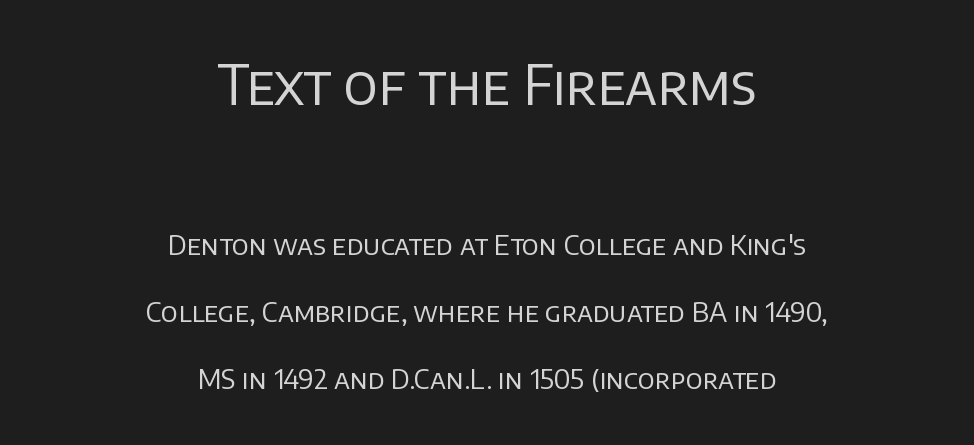
A bare baseline throughout the passage. The rag falls on both sides of this text block equally. You could not count columns in this text — the font is proportionally spaced. Of the two passages, the one on top uses the larger point size. Compared with typical paragraphs, the rows here are farther apart.
